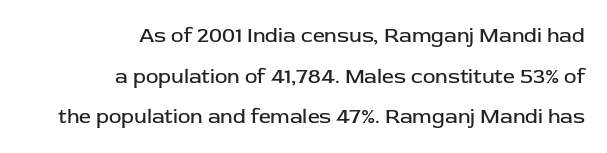
Stems here are at most as thick as an everyday book face. This sample trades compactness for vertical openness between lines. In CSS terms this would be text-align: right. This is the regular roman posture of the typeface.
